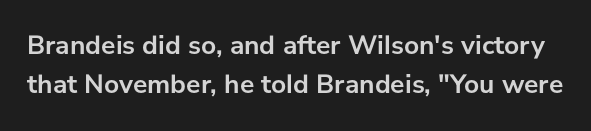
The image shows 27 px bold type, upright; set normal line spacing (1.46x), normal letter spacing, not underlined.
